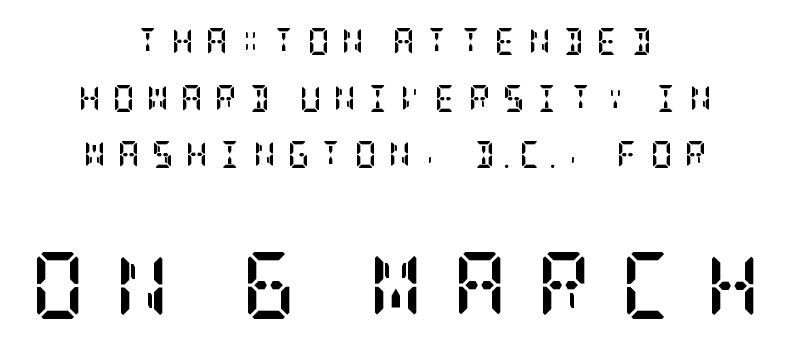
Q: Is the text bold? A: Yes.
Q: Is the text italic (slanted)? A: No, it is upright.
Q: Is the typeface a serif or a sans-serif typeface? A: Serif.
Q: Is the text underlined? A: No.
Q: How is the paragraph aligned? A: Centered.
Q: Is the spacing between letters normal or unusually wide? A: Unusually wide.
Q: Is the spacing between lines tight, normal or loose? A: Loose.
Q: Which block of text is set in a larger size, the first (top) or the second (bottom)? A: The second (bottom) one.
Q: Width (condensed, normal, or wide)? A: Condensed.
Q: Stroke contrast? A: Low.
Q: x-height? A: Large.
